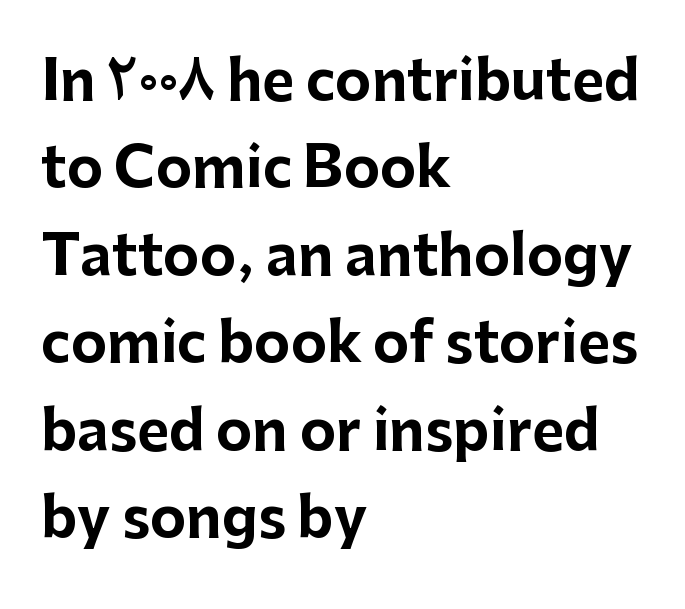
The image shows 55 px bold sans-serif type, upright; set left-aligned, normal line spacing (1.59x), normal letter spacing, not underlined; low stroke contrast and a medium x-height.
